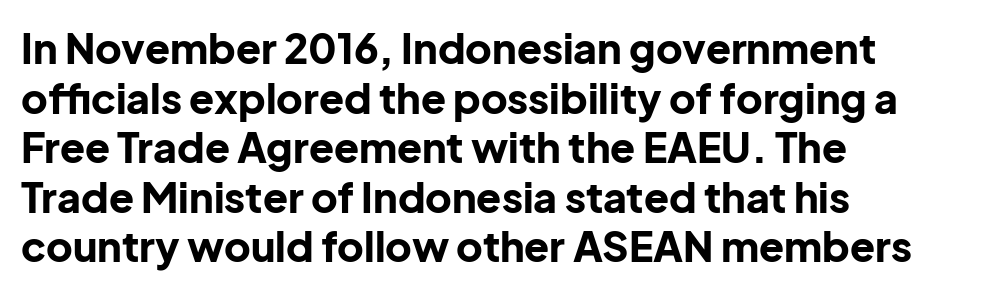
Q: Is the text bold? A: Yes.
Q: Is the text italic (slanted)? A: No, it is upright.
Q: Is the typeface a serif or a sans-serif typeface? A: Sans-serif.
Q: Is the text underlined? A: No.
Q: How is the paragraph aligned? A: Left-aligned.
Q: Is the spacing between letters normal or unusually wide? A: Normal.
Q: Width (condensed, normal, or wide)? A: Normal.
Q: Stroke contrast? A: Low.
Q: x-height? A: Medium.
Q: Monospaced? A: No.
